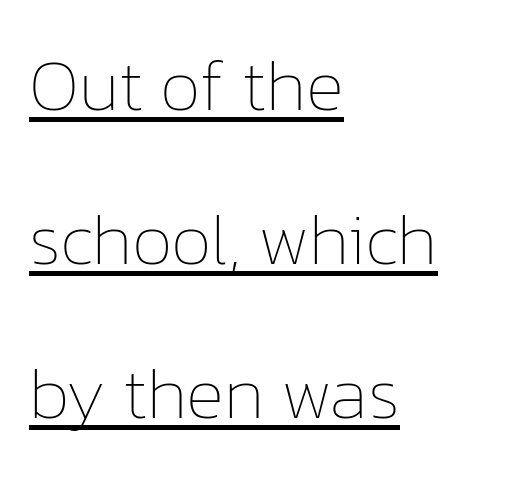
The image shows 73 px thin type, upright; set left-aligned, loose line spacing (2.11x), normal letter spacing, underlined; low stroke contrast and a medium x-height.
